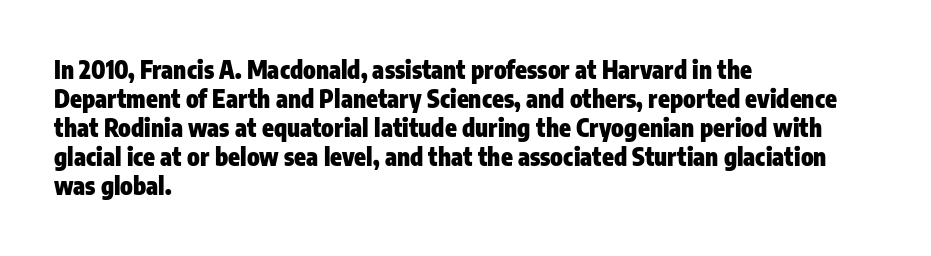
Q: Is the text bold? A: Yes.
Q: Is the text italic (slanted)? A: No, it is upright.
Q: Is the text underlined? A: No.
Q: How is the paragraph aligned? A: Left-aligned.
Q: Is the spacing between letters normal or unusually wide? A: Normal.
